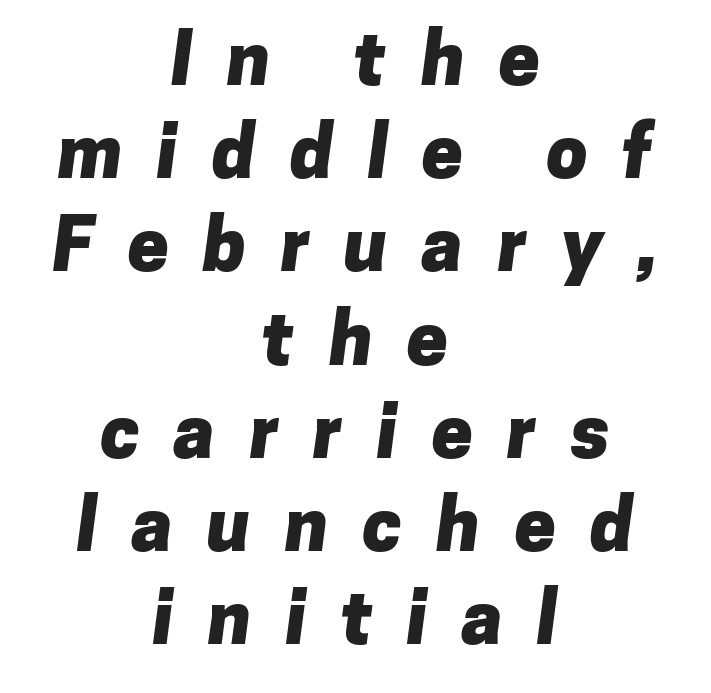
{"serif": "no", "bold": "yes", "weight": "heavy", "width": "normal", "stroke_contrast": "low", "x_height": "medium", "monospaced": "no", "underline": "no", "align": "center", "line_spacing": "normal", "line_spacing_ratio": 1.26, "letter_spacing": "wide", "letter_spacing_em": 0.46, "glyph_px": 74}
